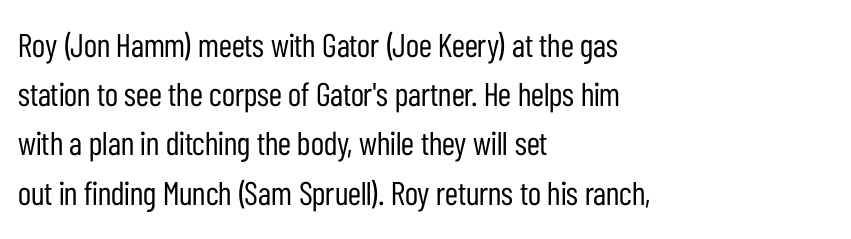
Is the letter spacing exaggerated? No — it looks like the ordinary default. Designer's note — italics off, roman on. In terms of leading, this rendering sits right in the middle. The passage shown is not underscored anywhere. Does the copy run flush right? No — it runs flush left.
